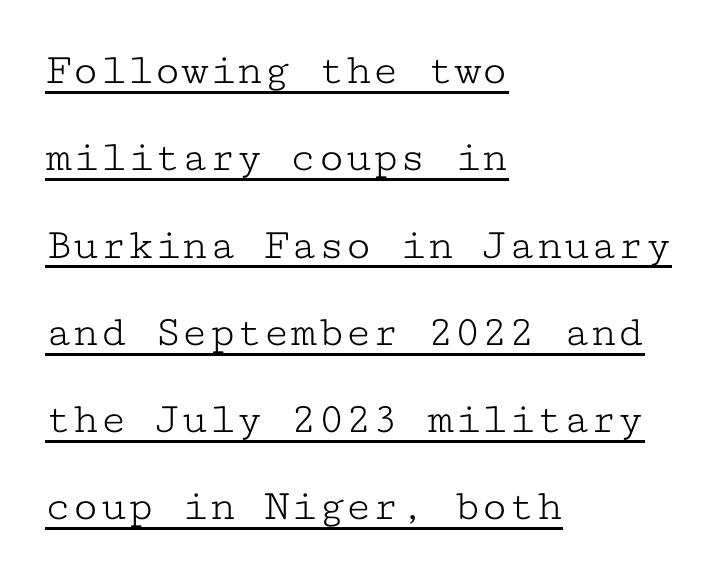
Notice how the passage keeps a crisp vertical edge on the left only. Standard letterfit; no display-style spreading of the glyphs. In terms of letterform style, serifs are clearly present. In designer terms, the underline attribute is active on this setting. The font sits on the lighter half of the weight spectrum, regular included. Here the designer chose a console-style face with uniform glyph widths.
